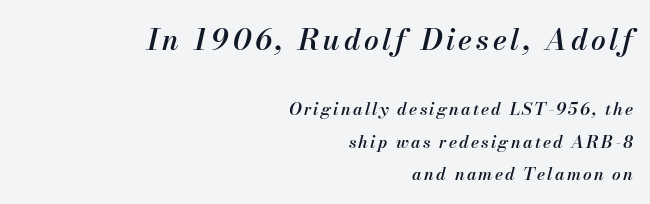
{"italic": "yes", "lean": "right", "slant_degrees": 13, "bold": "semi", "weight": "semibold", "width": "normal", "stroke_contrast": "medium", "x_height": "small", "monospaced": "no", "underline": "no", "align": "right", "line_spacing": "loose", "line_spacing_ratio": 1.9, "larger_block": "first", "size_ratio": 1.71, "glyph_px": 29}
